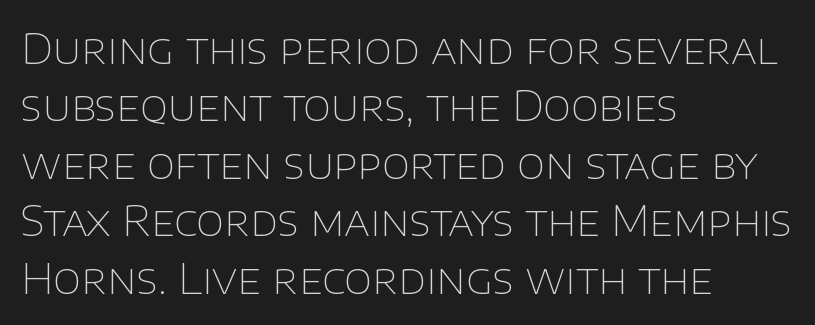
{"serif": "no", "italic": "no", "bold": "no", "weight": "thin", "width": "normal", "stroke_contrast": "low", "x_height": "large", "monospaced": "no", "underline": "no", "align": "left", "line_spacing": "normal", "line_spacing_ratio": 1.4, "letter_spacing": "normal", "letter_spacing_em": 0.0, "glyph_px": 41}
